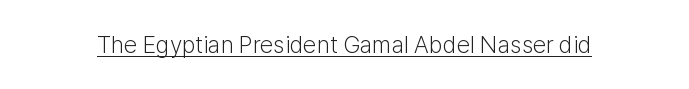
Underlined type. When letters stand straight like this, we call the style roman or upright. The line texture is even and compact thanks to regular tracking. The strokes carry an ordinary text weight at most.
